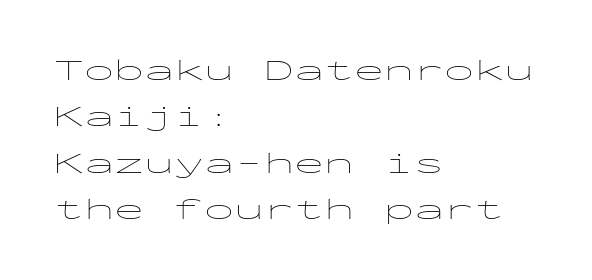
There is no visible air inserted between adjacent glyphs. Vertical strokes here are truly vertical. This rendering uses left alignment, leaving the right contour irregular. Weight: in the light-to-regular range.
